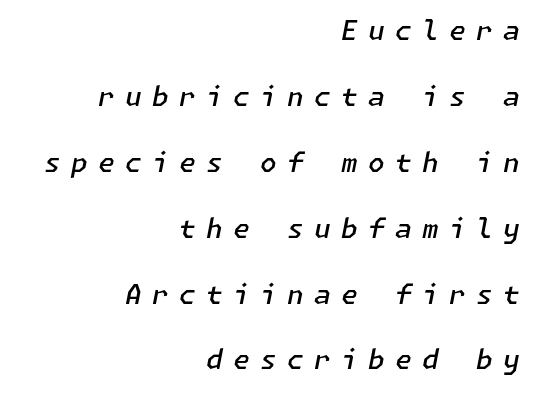
{"italic": "yes", "lean": "right", "slant_degrees": 11, "bold": "semi", "underline": "no", "align": "right", "line_spacing": "loose", "line_spacing_ratio": 2.44, "letter_spacing": "wide", "letter_spacing_em": 0.38, "glyph_px": 27}
